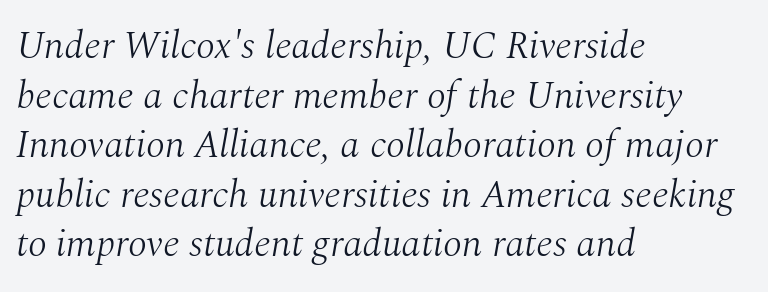
{"serif": "yes", "italic": "yes", "lean": "right", "slant_degrees": 10, "bold": "no", "weight": "light", "width": "normal", "stroke_contrast": "medium", "x_height": "medium", "monospaced": "no", "underline": "no", "align": "left", "line_spacing": "normal", "line_spacing_ratio": 1.27, "letter_spacing": "normal", "letter_spacing_em": 0.0, "glyph_px": 39}
